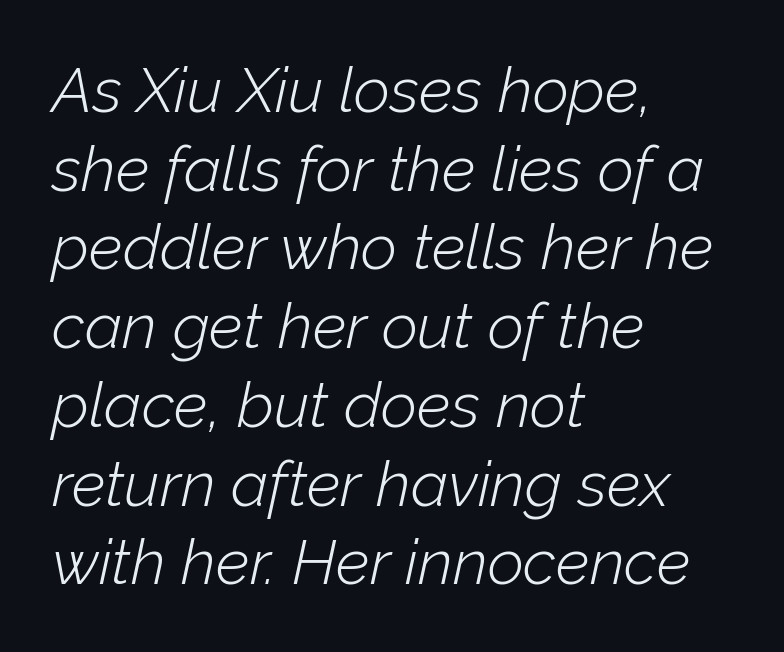
These lines sit exactly where default settings would place them. Tracking here is standard; glyphs follow each other at the usual distance. In terms of posture, this sample is oblique. A typesetter would call this proportional, since set widths differ per character. Check the space under the baseline: it is left empty. Compared with a typical body face, this is equally light or lighter still.
